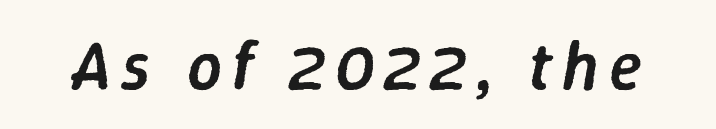
Q: Is the text bold? A: Semi-bold.
Q: Is the text italic (slanted)? A: Yes, it leans right by about 9 degrees.
Q: Is the text underlined? A: No.
Q: Width (condensed, normal, or wide)? A: Normal.
Q: Stroke contrast? A: Low.
Q: x-height? A: Medium.
Q: Monospaced? A: No.
